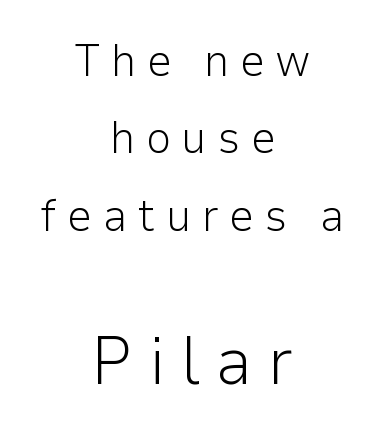
{"serif": "no", "italic": "no", "bold": "no", "weight": "light", "width": "normal", "stroke_contrast": "low", "x_height": "medium", "monospaced": "no", "underline": "no", "align": "center", "line_spacing_ratio": 1.72, "letter_spacing": "wide", "letter_spacing_em": 0.23, "larger_block": "second", "size_ratio": 1.49, "glyph_px": 67}
